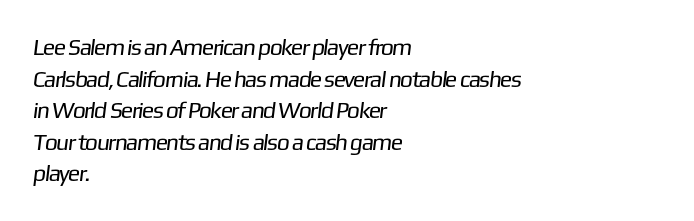
{"bold": "no", "underline": "no", "align": "left", "line_spacing": "normal", "line_spacing_ratio": 1.37, "letter_spacing": "normal", "letter_spacing_em": 0.0, "glyph_px": 23}
